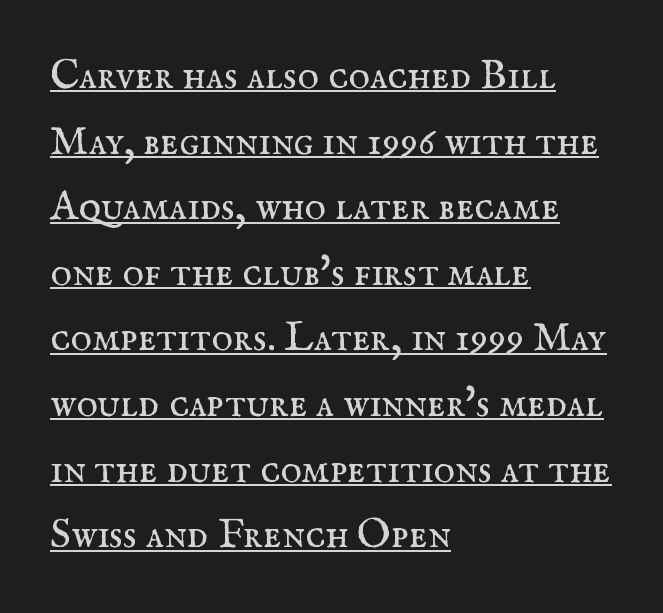
Q: Is the text bold? A: No.
Q: Is the text italic (slanted)? A: No, it is upright.
Q: Is the typeface a serif or a sans-serif typeface? A: Serif.
Q: Is the text underlined? A: Yes.
Q: How is the paragraph aligned? A: Left-aligned.
Q: Is the spacing between letters normal or unusually wide? A: Normal.
Q: Is the spacing between lines tight, normal or loose? A: Normal.
Q: Width (condensed, normal, or wide)? A: Normal.
Q: Stroke contrast? A: Medium.
Q: x-height? A: Small.
Q: Monospaced? A: No.
